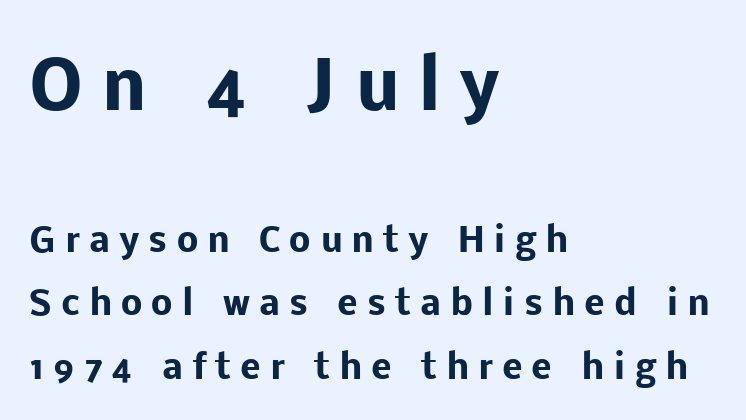
Q: Is the text bold? A: Yes.
Q: Is the text italic (slanted)? A: No, it is upright.
Q: Is the typeface a serif or a sans-serif typeface? A: Sans-serif.
Q: Is the text underlined? A: No.
Q: How is the paragraph aligned? A: Left-aligned.
Q: Is the spacing between letters normal or unusually wide? A: Unusually wide.
Q: Which block of text is set in a larger size, the first (top) or the second (bottom)? A: The first (top) one.
Q: Width (condensed, normal, or wide)? A: Normal.
Q: Stroke contrast? A: Low.
Q: x-height? A: Medium.
Q: Monospaced? A: No.
